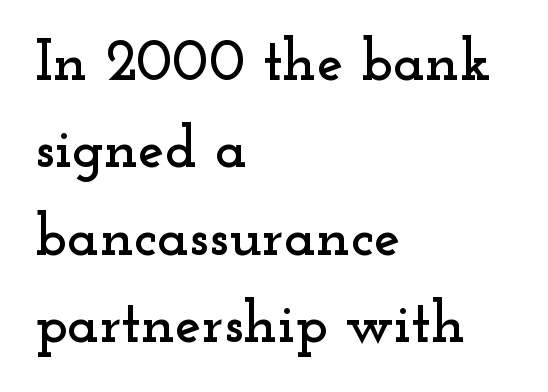
Q: Is the text italic (slanted)? A: No, it is upright.
Q: Is the typeface a serif or a sans-serif typeface? A: Serif.
Q: Is the text underlined? A: No.
Q: How is the paragraph aligned? A: Left-aligned.
Q: Is the spacing between letters normal or unusually wide? A: Normal.
Q: Is the spacing between lines tight, normal or loose? A: Normal.
Q: Width (condensed, normal, or wide)? A: Wide.
Q: Stroke contrast? A: Low.
Q: x-height? A: Small.
Q: Monospaced? A: No.
